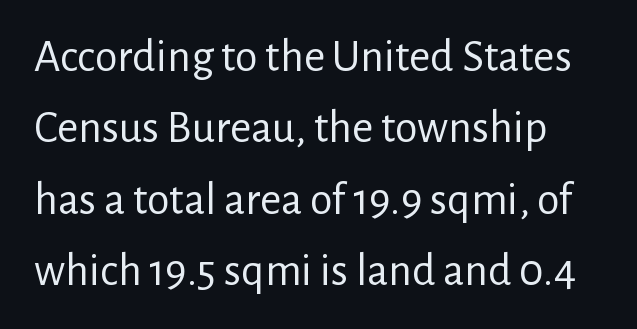
The image shows 46 px regular-weight sans-serif type, upright; set normal line spacing (1.55x), normal letter spacing, not underlined; low stroke contrast and a medium x-height.
